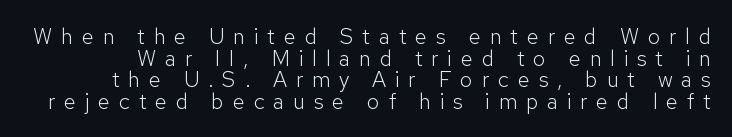
Q: Is the text bold? A: No.
Q: Is the text italic (slanted)? A: No, it is upright.
Q: Is the text underlined? A: No.
Q: Is the spacing between letters normal or unusually wide? A: Unusually wide.
Q: Is the spacing between lines tight, normal or loose? A: Tight.
